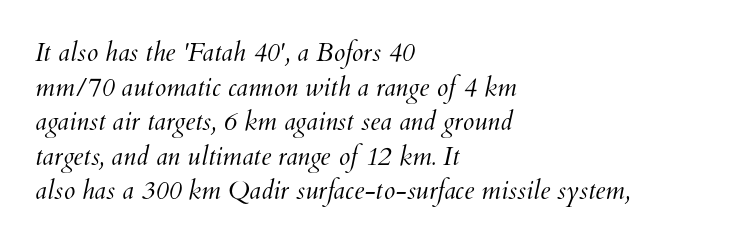
Q: Is the text bold? A: No.
Q: Is the text underlined? A: No.
Q: How is the paragraph aligned? A: Left-aligned.
Q: Is the spacing between letters normal or unusually wide? A: Normal.
Q: Is the spacing between lines tight, normal or loose? A: Normal.
